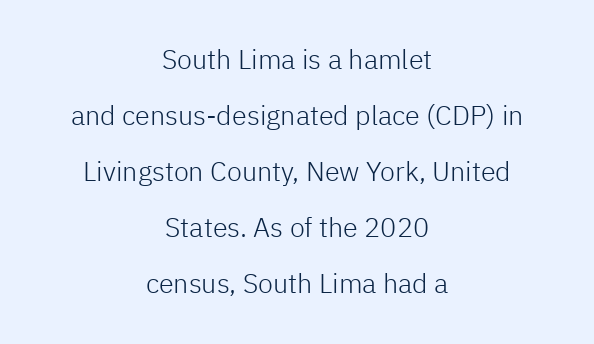
{"italic": "no", "bold": "no", "underline": "no", "align": "center", "line_spacing": "loose", "line_spacing_ratio": 2.07, "letter_spacing": "normal", "letter_spacing_em": 0.0, "glyph_px": 27}
